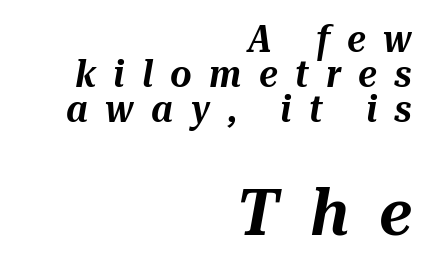
Q: Is the text italic (slanted)? A: Yes, it leans right by about 10 degrees.
Q: Is the text underlined? A: No.
Q: How is the paragraph aligned? A: Right-aligned.
Q: Is the spacing between letters normal or unusually wide? A: Unusually wide.
Q: Is the spacing between lines tight, normal or loose? A: Tight.
Q: Which block of text is set in a larger size, the first (top) or the second (bottom)? A: The second (bottom) one.
Q: Width (condensed, normal, or wide)? A: Normal.
Q: Stroke contrast? A: Medium.
Q: x-height? A: Medium.
Q: Monospaced? A: No.
